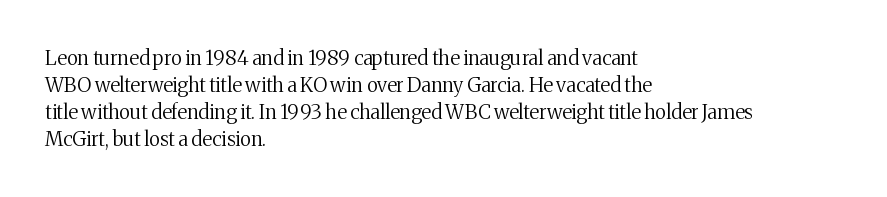
The image shows 20 px text type, upright; set left-aligned, normal line spacing (1.35x), normal letter spacing, not underlined.
